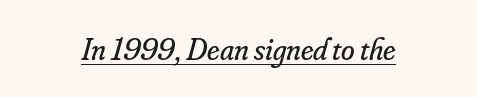
The lettering is marked with a stroke running underneath it. How are the letters spaced? Ordinarily, with no added tracking. Letterform terminals end in serifs throughout the passage. The rendering uses natural spacing where letterforms have individual widths.
